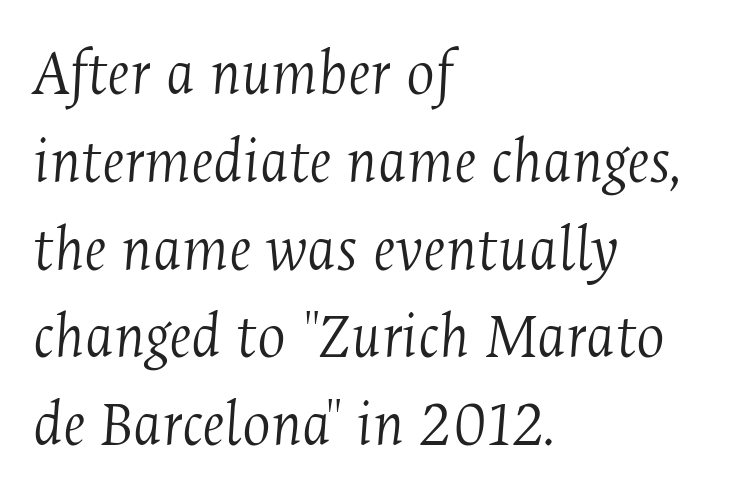
Q: Is the text bold? A: No.
Q: Is the text italic (slanted)? A: Yes, it leans right by about 4 degrees.
Q: Is the typeface a serif or a sans-serif typeface? A: Serif.
Q: Is the text underlined? A: No.
Q: How is the paragraph aligned? A: Left-aligned.
Q: Is the spacing between letters normal or unusually wide? A: Normal.
Q: Is the spacing between lines tight, normal or loose? A: Normal.
Q: Width (condensed, normal, or wide)? A: Condensed.
Q: Stroke contrast? A: Medium.
Q: x-height? A: Medium.
Q: Monospaced? A: No.
